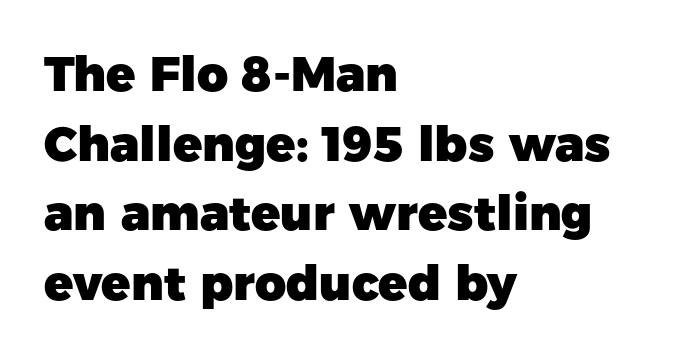
Ascenders rise straight up at ninety degrees. Horizontal bands of white between lines are of average thickness. Summary of weight: heavy, a full bold. You could not count columns in this text — the font is proportionally spaced.
